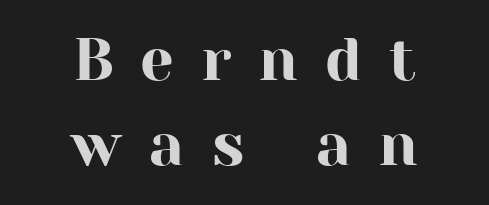
How are the letters spaced? Widely, with obvious added tracking. Vertical spacing — default. Spacing verdict: proportional, widths tailored to each character. A roman cut, with each character standing at attention. Each row of text sits above clean, open space.
